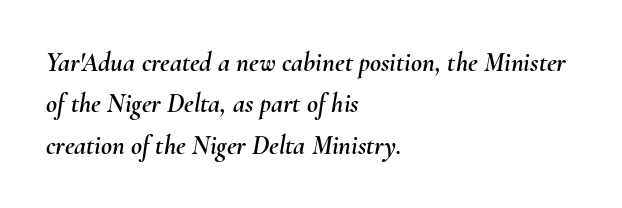
The image shows 27 px text type, italic (leaning right); set left-aligned, normal line spacing (1.53x), normal letter spacing, not underlined.
